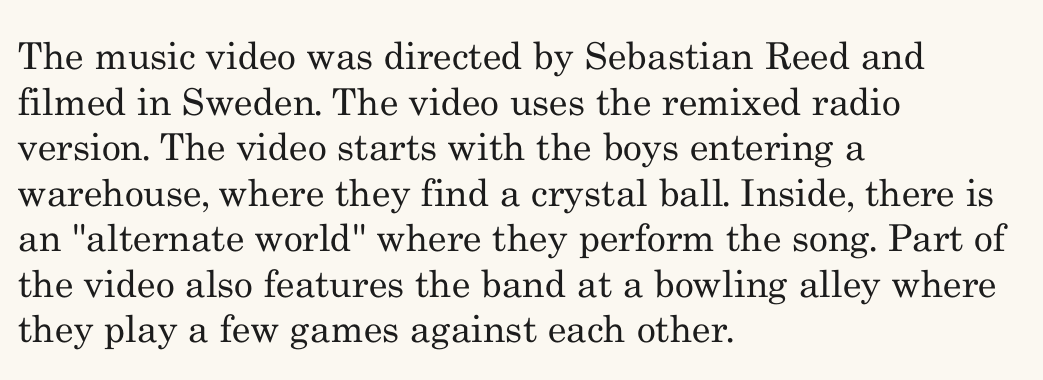
Alignment: flush left. A serif font was chosen for this passage. The glyphs are unaccompanied by any horizontal stroke below them. Looks like regular typesetting: each glyph gets only the width it needs. Is the stroke heavy? The answer is a plain regular-or-lighter.
